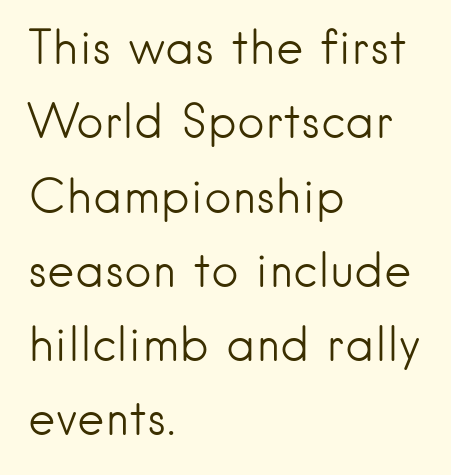
Q: Is the text bold? A: No.
Q: Is the text italic (slanted)? A: No, it is upright.
Q: Is the typeface a serif or a sans-serif typeface? A: Sans-serif.
Q: Is the text underlined? A: No.
Q: How is the paragraph aligned? A: Left-aligned.
Q: Is the spacing between letters normal or unusually wide? A: Normal.
Q: Is the spacing between lines tight, normal or loose? A: Normal.
Q: Width (condensed, normal, or wide)? A: Normal.
Q: Stroke contrast? A: Low.
Q: x-height? A: Small.
Q: Monospaced? A: No.
